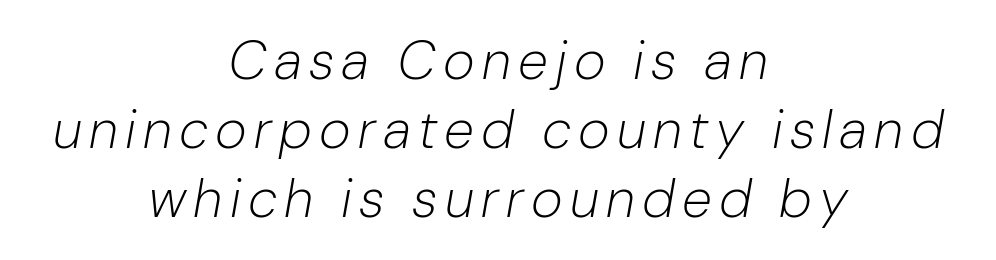
Q: Is the text bold? A: No.
Q: Is the text italic (slanted)? A: Yes, it leans right by about 10 degrees.
Q: Is the text underlined? A: No.
Q: How is the paragraph aligned? A: Centered.
Q: Is the spacing between lines tight, normal or loose? A: Normal.
Q: Width (condensed, normal, or wide)? A: Condensed.
Q: Stroke contrast? A: Low.
Q: x-height? A: Medium.
Q: Monospaced? A: No.
